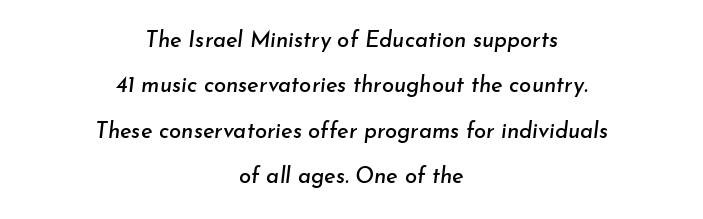
The image shows 22 px text type, italic (leaning right); set centered, loose line spacing (2.06x), normal letter spacing, not underlined.
